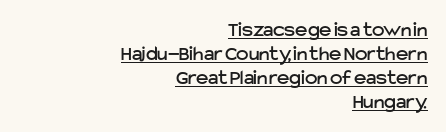
Q: Is the text italic (slanted)? A: No, it is upright.
Q: Is the text underlined? A: Yes.
Q: How is the paragraph aligned? A: Right-aligned.
Q: Is the spacing between letters normal or unusually wide? A: Normal.
Q: Is the spacing between lines tight, normal or loose? A: Tight.
